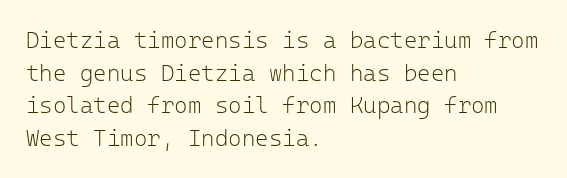
{"italic": "no", "bold": "no", "underline": "no", "align": "left", "line_spacing": "normal", "line_spacing_ratio": 1.42, "letter_spacing": "normal", "letter_spacing_em": 0.0, "glyph_px": 23}
